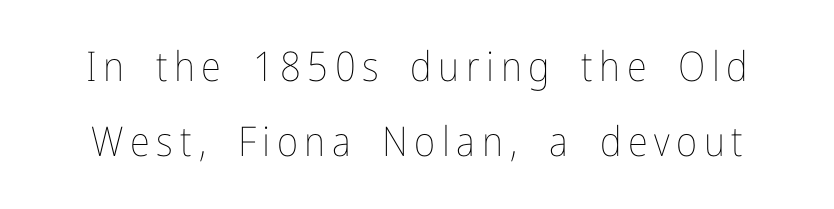
The image shows 41 px thin, condensed type, upright; set line spacing 1.83x, not underlined; low stroke contrast and a medium x-height.
